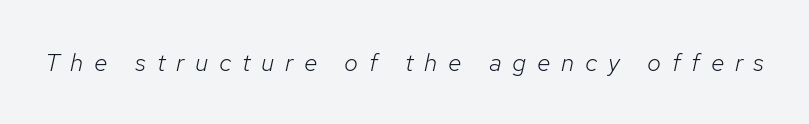
The image shows 25 px text type, italic (leaning right); set unusually wide letter spacing (+0.43 em), not underlined.
